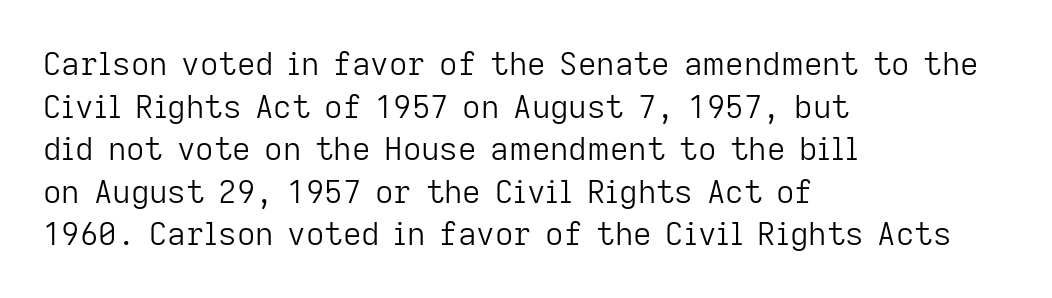
Underlining? Definitely not there. Visually the block forms a straight wall on the left and a jagged coastline on the right. Proportional: the letters do not fall into vertical columns. Horizontal bands of white between lines are of average thickness.
